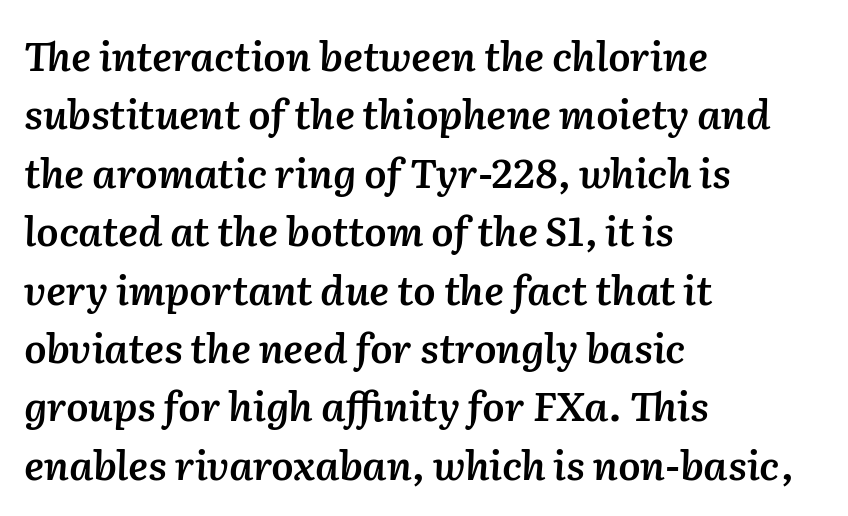
{"italic": "yes", "lean": "right", "slant_degrees": 2, "bold": "semi", "weight": "semibold", "width": "normal", "stroke_contrast": "medium", "x_height": "medium", "monospaced": "no", "underline": "no", "align": "left", "line_spacing": "normal", "line_spacing_ratio": 1.46, "letter_spacing": "normal", "letter_spacing_em": 0.0, "glyph_px": 40}
